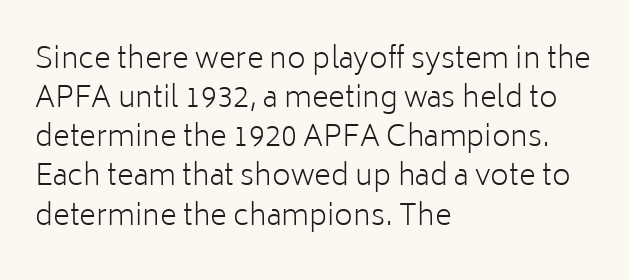
{"serif": "no", "italic": "no", "bold": "no", "weight": "light", "width": "normal", "stroke_contrast": "low", "x_height": "medium", "monospaced": "no", "underline": "no", "align": "left", "line_spacing": "normal", "line_spacing_ratio": 1.35, "letter_spacing": "normal", "letter_spacing_em": 0.0, "glyph_px": 29}
